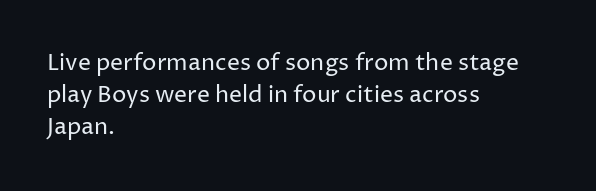
{"italic": "no", "bold": "no", "underline": "no", "align": "left", "line_spacing": "normal", "line_spacing_ratio": 1.4, "letter_spacing": "normal", "letter_spacing_em": 0.0, "glyph_px": 23}
